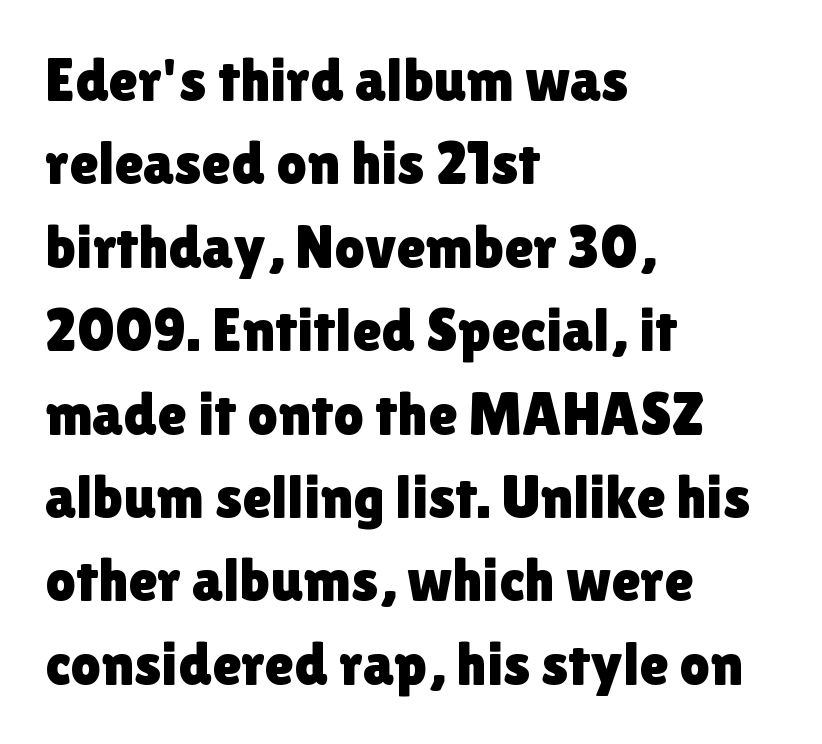
Q: Is the text italic (slanted)? A: No, it is upright.
Q: Is the typeface a serif or a sans-serif typeface? A: Sans-serif.
Q: Is the text underlined? A: No.
Q: How is the paragraph aligned? A: Left-aligned.
Q: Is the spacing between letters normal or unusually wide? A: Normal.
Q: Is the spacing between lines tight, normal or loose? A: Normal.
Q: Width (condensed, normal, or wide)? A: Normal.
Q: Stroke contrast? A: Low.
Q: x-height? A: Medium.
Q: Monospaced? A: No.
